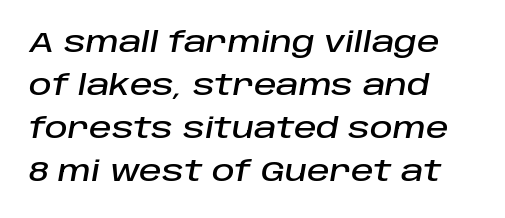
Interline gaps are of average width in this sample. The foot of each line stays bare and open. It's the slanting kind of type. The type is set solid horizontally, with unmodified tracking.
